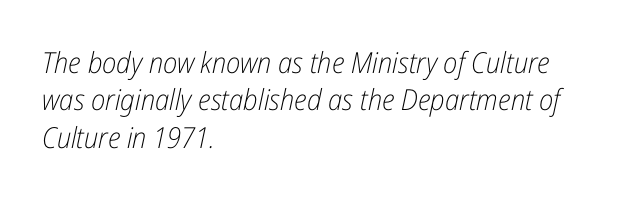
The setting favours the left margin, as ordinary paragraphs usually do. The passage shown is not bold in any degree. The face used here is proportionally spaced, like ordinary book or web type. The specimen reads as italic at a glance.
